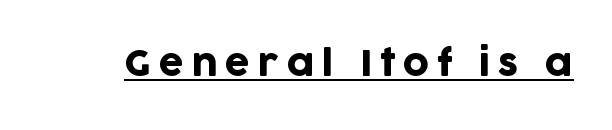
The image shows 36 px sans-serif type, upright; set unusually wide letter spacing (+0.21 em), underlined; low stroke contrast and a large x-height.
